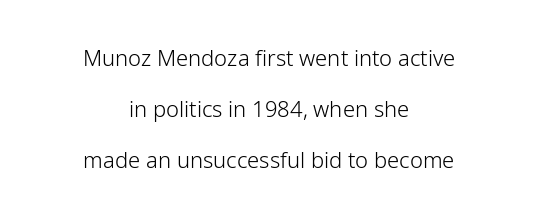
Words appear dense and cohesive because spacing is normal. The space directly below the letters is spotless. The font is comparable to plain body text, perhaps lighter. Vertical spacing — loose. The passage is arranged like a title page — every line centered. If you drew a line through each stem, it would be perfectly vertical.
